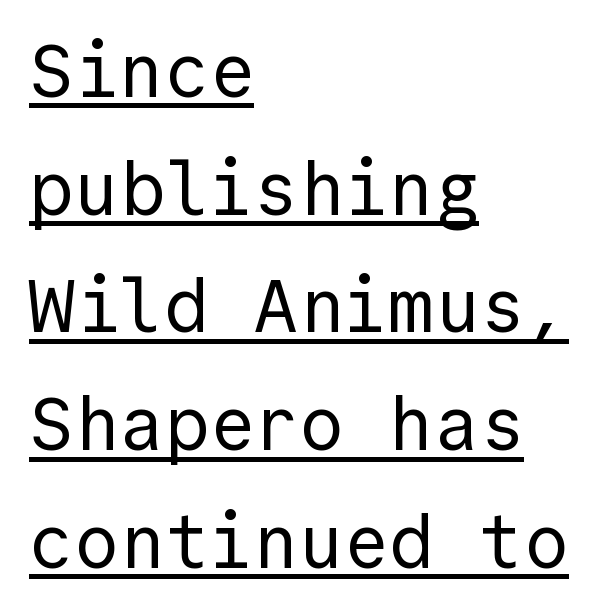
Q: Is the text bold? A: No.
Q: Is the text italic (slanted)? A: No, it is upright.
Q: Is the typeface a serif or a sans-serif typeface? A: Sans-serif.
Q: Is the text underlined? A: Yes.
Q: How is the paragraph aligned? A: Left-aligned.
Q: Is the spacing between letters normal or unusually wide? A: Normal.
Q: Is the spacing between lines tight, normal or loose? A: Normal.
Q: Width (condensed, normal, or wide)? A: Normal.
Q: x-height? A: Medium.
Q: Monospaced? A: Yes.
